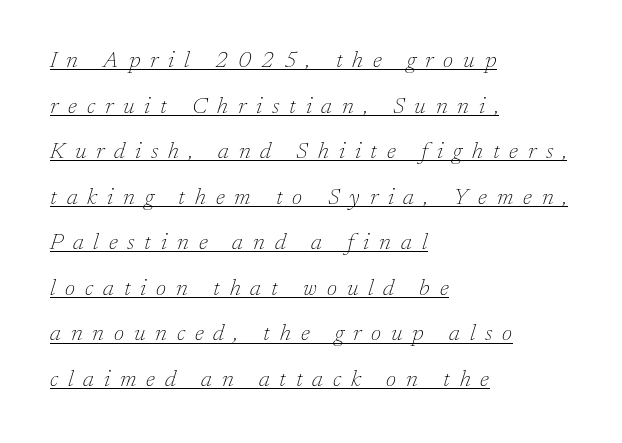
Q: Is the text bold? A: No.
Q: Is the text italic (slanted)? A: Yes, it leans right by about 17 degrees.
Q: Is the text underlined? A: Yes.
Q: How is the paragraph aligned? A: Left-aligned.
Q: Is the spacing between letters normal or unusually wide? A: Unusually wide.
Q: Is the spacing between lines tight, normal or loose? A: Loose.
